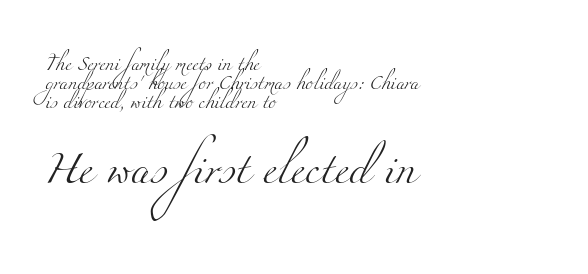
Q: Is the text bold? A: No.
Q: Is the text underlined? A: No.
Q: How is the paragraph aligned? A: Left-aligned.
Q: Is the spacing between letters normal or unusually wide? A: Normal.
Q: Is the spacing between lines tight, normal or loose? A: Normal.
Q: Which block of text is set in a larger size, the first (top) or the second (bottom)? A: The second (bottom) one.
Q: Width (condensed, normal, or wide)? A: Wide.
Q: Stroke contrast? A: Medium.
Q: x-height? A: Small.
Q: Monospaced? A: No.
